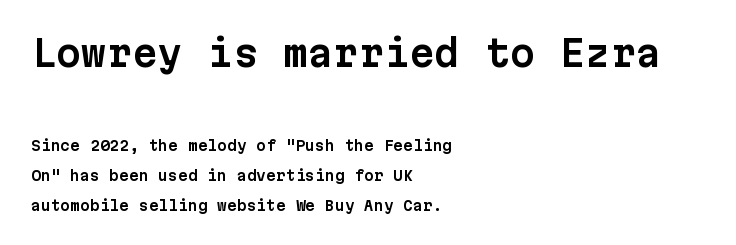
The image shows 36 px sans-serif type, upright, monospaced; set left-aligned, loose line spacing (2.14x), normal letter spacing, not underlined; the first (top) block is 2.57x larger; low stroke contrast and a medium x-height.
